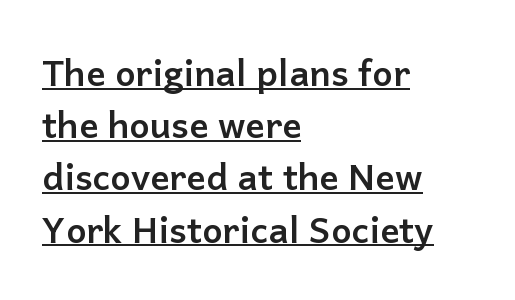
{"serif": "no", "italic": "no", "bold": "yes", "weight": "semibold", "width": "normal", "stroke_contrast": "low", "x_height": "medium", "monospaced": "no", "underline": "yes", "align": "left", "line_spacing": "normal", "line_spacing_ratio": 1.45, "letter_spacing": "normal", "letter_spacing_em": 0.0, "glyph_px": 36}
